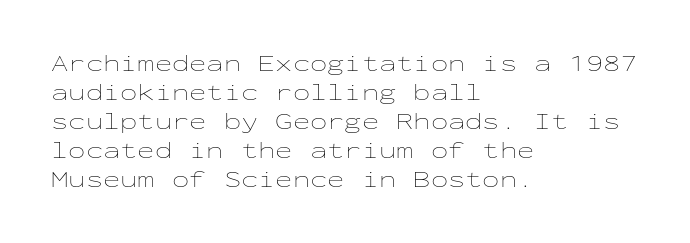
A typesetter would call this zero additional tracking. If you drew a line through each stem, it would be perfectly vertical. This block has exactly the height ordinary leading produces. Teacher's note: observe the even left margin — that is flush-left alignment. The area under the type is left untouched. This is not heavy type; no bold has been used.
